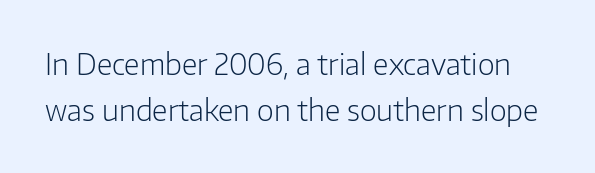
{"serif": "no", "italic": "no", "bold": "no", "weight": "light", "width": "normal", "stroke_contrast": "low", "x_height": "medium", "monospaced": "no", "underline": "no", "line_spacing": "normal", "line_spacing_ratio": 1.58, "letter_spacing": "normal", "letter_spacing_em": 0.0, "glyph_px": 29}
